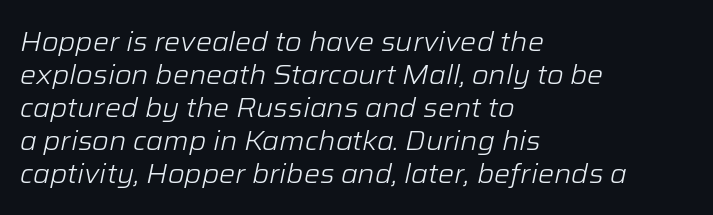
The image shows 27 px text type, italic (leaning right); set left-aligned, line spacing 1.22x, normal letter spacing, not underlined.
